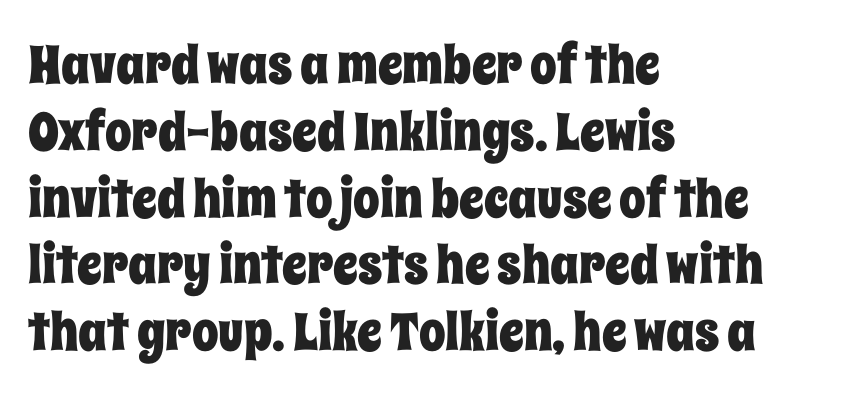
The image shows 53 px condensed type, upright; set left-aligned, normal line spacing (1.26x), normal letter spacing, not underlined; low stroke contrast and a large x-height.
